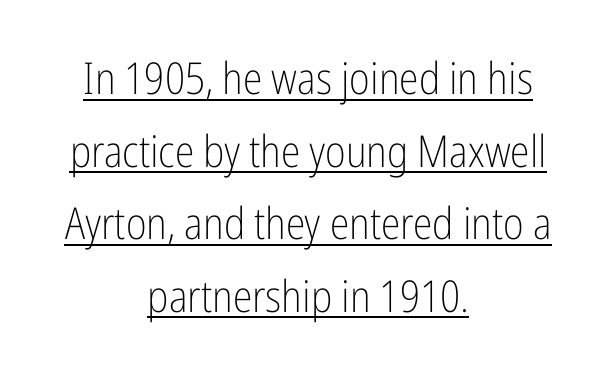
Q: Is the text bold? A: No.
Q: Is the text italic (slanted)? A: No, it is upright.
Q: Is the typeface a serif or a sans-serif typeface? A: Sans-serif.
Q: Is the text underlined? A: Yes.
Q: How is the paragraph aligned? A: Centered.
Q: Is the spacing between letters normal or unusually wide? A: Normal.
Q: Is the spacing between lines tight, normal or loose? A: Normal.
Q: Width (condensed, normal, or wide)? A: Condensed.
Q: Stroke contrast? A: Low.
Q: x-height? A: Medium.
Q: Monospaced? A: No.
